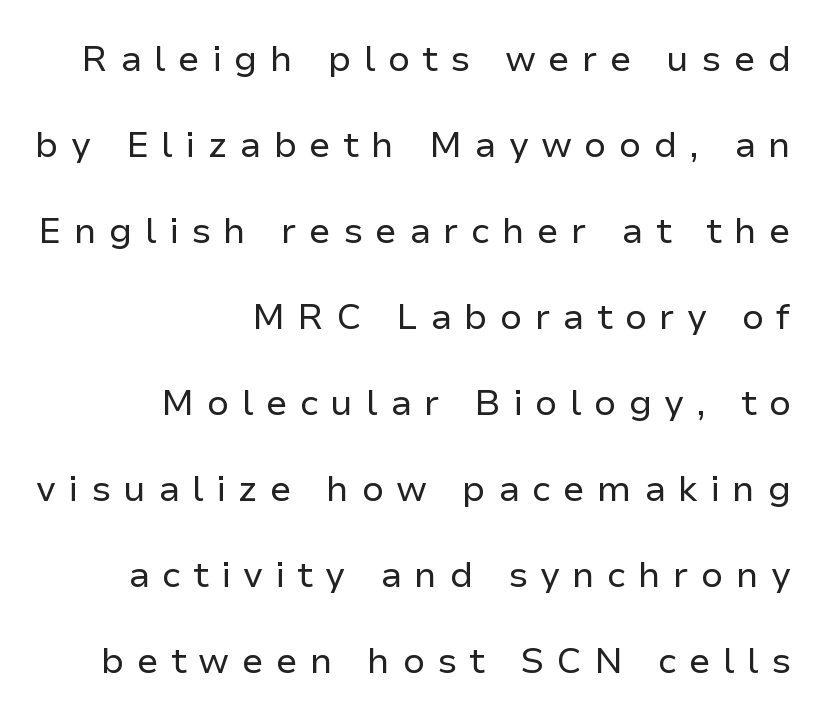
{"serif": "no", "italic": "no", "bold": "no", "weight": "regular", "width": "normal", "stroke_contrast": "low", "x_height": "medium", "monospaced": "no", "underline": "no", "align": "right", "line_spacing": "loose", "line_spacing_ratio": 2.39, "letter_spacing": "wide", "letter_spacing_em": 0.34, "glyph_px": 36}
